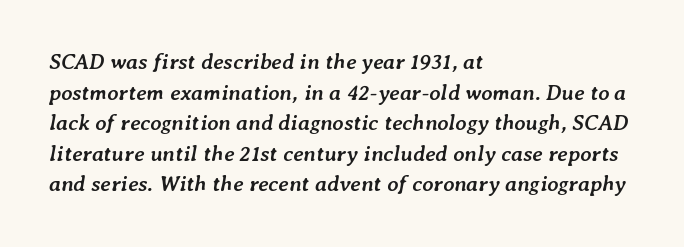
{"italic": "yes", "lean": "right", "slant_degrees": 7, "bold": "yes", "underline": "no", "align": "left", "line_spacing": "normal", "line_spacing_ratio": 1.39, "letter_spacing": "normal", "letter_spacing_em": 0.0, "glyph_px": 22}
